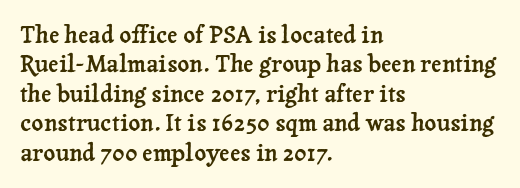
{"italic": "no", "underline": "no", "align": "left", "line_spacing": "normal", "line_spacing_ratio": 1.28, "letter_spacing": "normal", "letter_spacing_em": 0.0, "glyph_px": 23}
